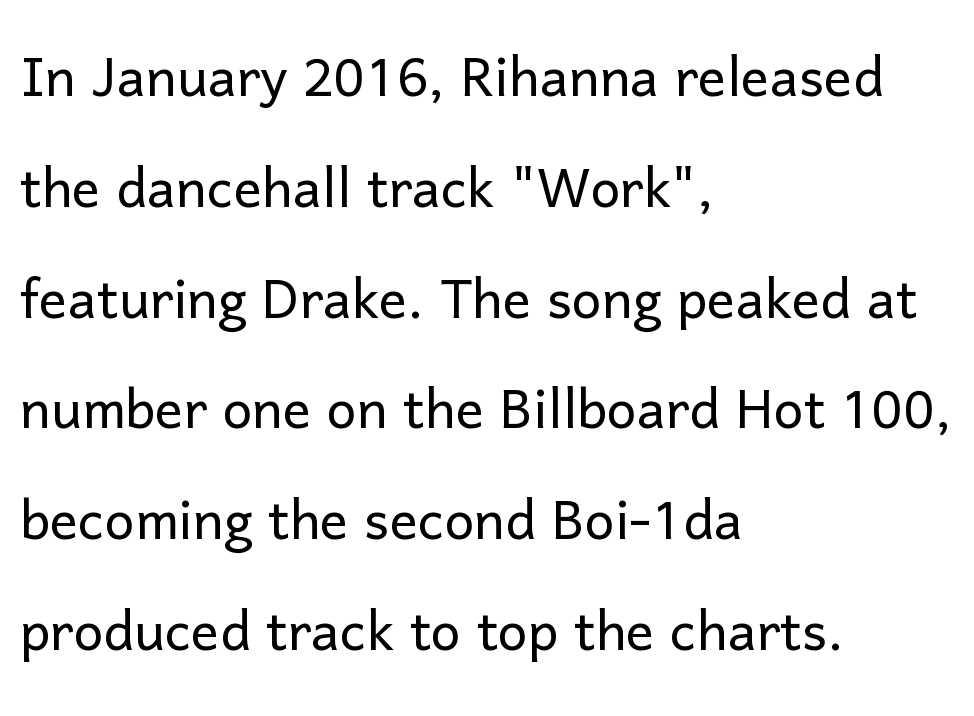
The face used here is a sans, in the tradition of grotesques and geometrics. In terms of letterspacing, this is plain default setting. Spacing verdict: proportional, widths tailored to each character. These lines stack with their left ends in a neat column. Nobody drew a line under any word here. The letters stand upright; this is a roman face.
